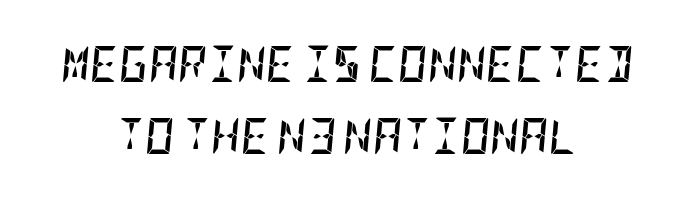
The image shows 36 px semibold, condensed type, italic (leaning right); set centered, loose line spacing (2.01x), normal letter spacing, not underlined; low stroke contrast and a large x-height.
